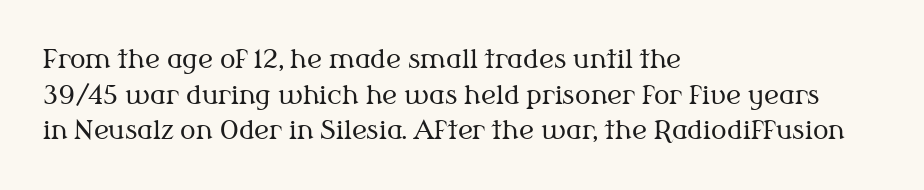
{"italic": "no", "bold": "no", "underline": "no", "align": "left", "line_spacing": "normal", "line_spacing_ratio": 1.37, "letter_spacing": "normal", "letter_spacing_em": 0.0, "glyph_px": 26}
